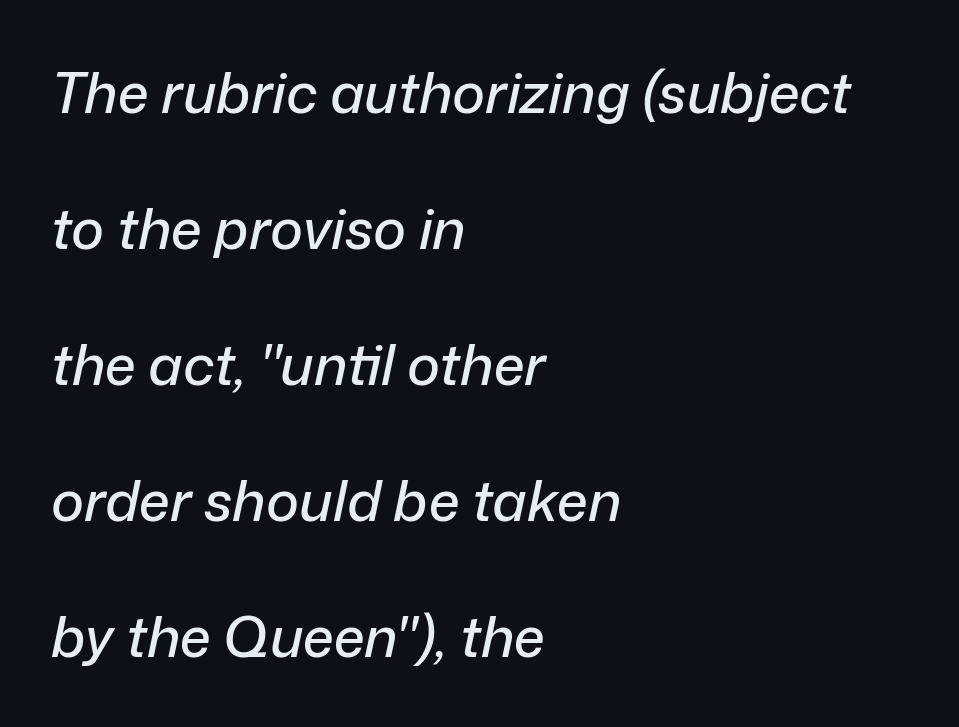
Q: Is the text italic (slanted)? A: Yes, it leans right by about 12 degrees.
Q: Is the text underlined? A: No.
Q: How is the paragraph aligned? A: Left-aligned.
Q: Is the spacing between letters normal or unusually wide? A: Normal.
Q: Is the spacing between lines tight, normal or loose? A: Loose.
Q: Width (condensed, normal, or wide)? A: Normal.
Q: Stroke contrast? A: Low.
Q: x-height? A: Medium.
Q: Monospaced? A: No.
